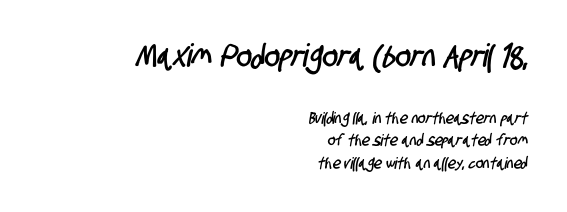
The vertical gap from one line to the next is medium. The more generous point size was reserved for the upper chunk. Short and long lines alike share a common ending point at right. The area under the type is left untouched. The type family on display is of the sans-serif kind. The letterforms sit shoulder to shoulder at normal distance.
